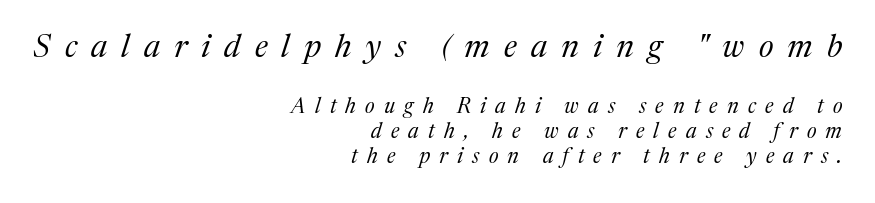
The more generous point size was reserved for the upper chunk. Each letter's strokes conclude with small projecting serifs. Caption: face not bold, strokes unweighted. Does extra space separate the letters? Yes, quite a lot of it. The font's italic variant was chosen for this text.
